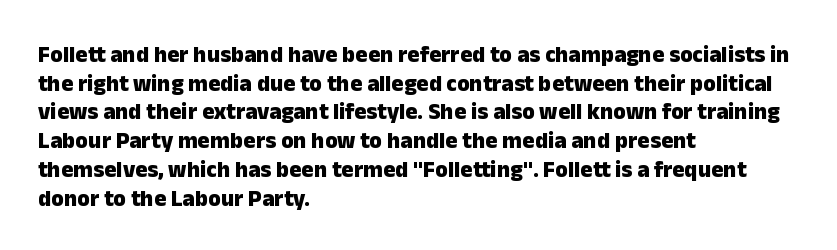
The image shows 23 px bold type, upright; set left-aligned, normal line spacing (1.25x), normal letter spacing, not underlined.
